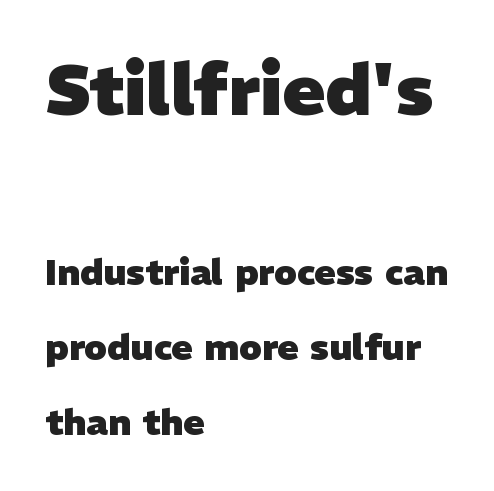
Letters rest on an invisible, unmarked baseline. Here the designer chose a conventional face with non-uniform glyph widths. The designer gave the opening block more size than the closing block. A sans-serif font was chosen for this passage. Is the letter spacing exaggerated? No — it looks like the ordinary default. Each glyph is drawn with heavy, bold strokes.
